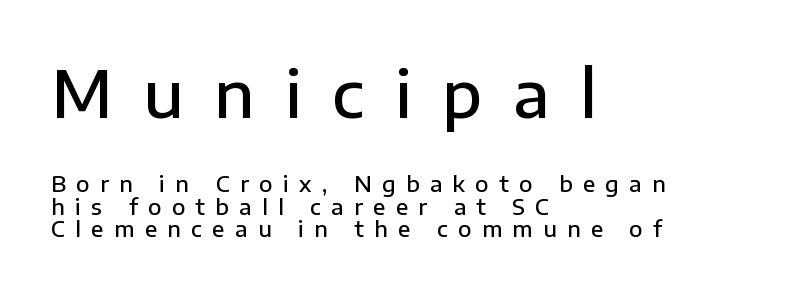
Q: Is the text bold? A: Semi-bold.
Q: Is the text italic (slanted)? A: No, it is upright.
Q: Is the typeface a serif or a sans-serif typeface? A: Sans-serif.
Q: Is the text underlined? A: No.
Q: How is the paragraph aligned? A: Left-aligned.
Q: Is the spacing between letters normal or unusually wide? A: Unusually wide.
Q: Is the spacing between lines tight, normal or loose? A: Tight.
Q: Which block of text is set in a larger size, the first (top) or the second (bottom)? A: The first (top) one.
Q: Width (condensed, normal, or wide)? A: Normal.
Q: Stroke contrast? A: Low.
Q: x-height? A: Medium.
Q: Monospaced? A: No.
